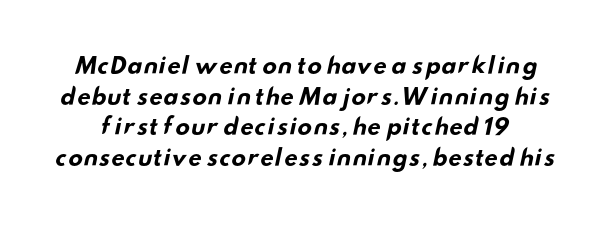
{"bold": "yes", "underline": "no", "line_spacing": "normal", "line_spacing_ratio": 1.39, "letter_spacing": "normal", "letter_spacing_em": 0.0, "glyph_px": 22}
